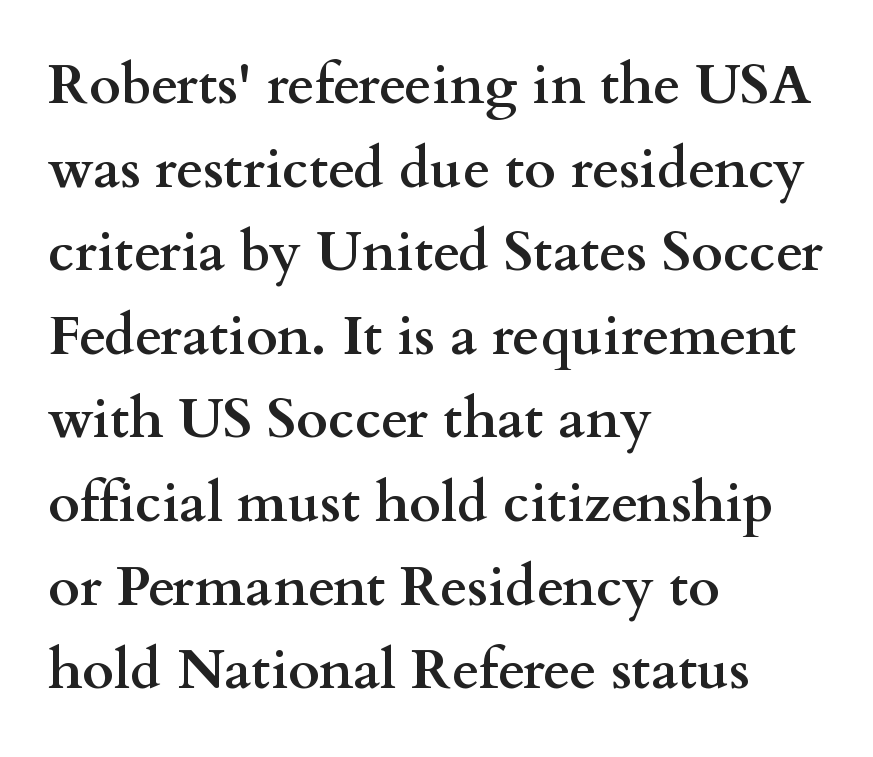
{"serif": "yes", "italic": "no", "bold": "yes", "weight": "semibold", "width": "wide", "stroke_contrast": "medium", "x_height": "small", "monospaced": "no", "underline": "no", "align": "left", "line_spacing": "normal", "line_spacing_ratio": 1.52, "letter_spacing": "normal", "letter_spacing_em": 0.0, "glyph_px": 55}
